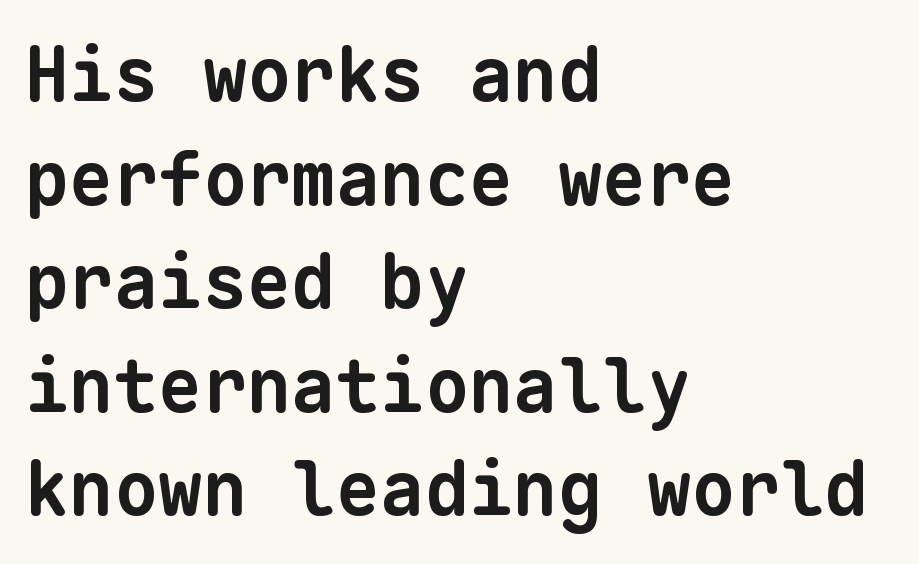
Q: Is the text bold? A: Yes.
Q: Is the typeface a serif or a sans-serif typeface? A: Sans-serif.
Q: Is the text underlined? A: No.
Q: How is the paragraph aligned? A: Left-aligned.
Q: Is the spacing between letters normal or unusually wide? A: Normal.
Q: Is the spacing between lines tight, normal or loose? A: Normal.
Q: Width (condensed, normal, or wide)? A: Normal.
Q: Stroke contrast? A: Low.
Q: x-height? A: Medium.
Q: Monospaced? A: Yes.
